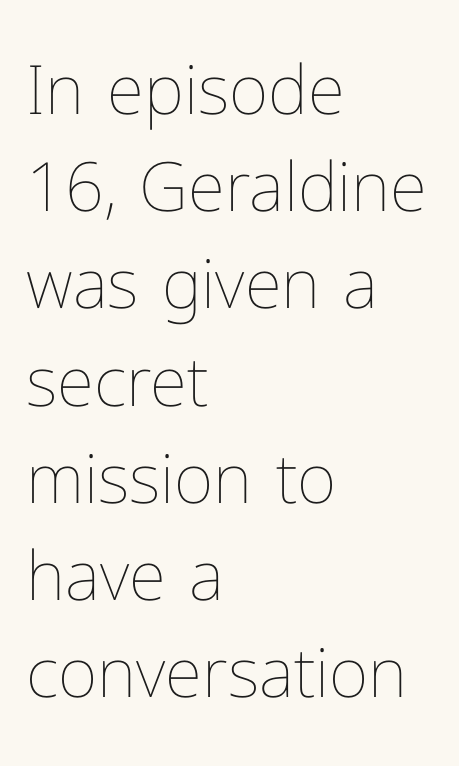
Q: Is the text bold? A: No.
Q: Is the text italic (slanted)? A: No, it is upright.
Q: Is the text underlined? A: No.
Q: How is the paragraph aligned? A: Left-aligned.
Q: Is the spacing between letters normal or unusually wide? A: Normal.
Q: Is the spacing between lines tight, normal or loose? A: Normal.
Q: Width (condensed, normal, or wide)? A: Normal.
Q: Stroke contrast? A: Low.
Q: x-height? A: Medium.
Q: Monospaced? A: No.
